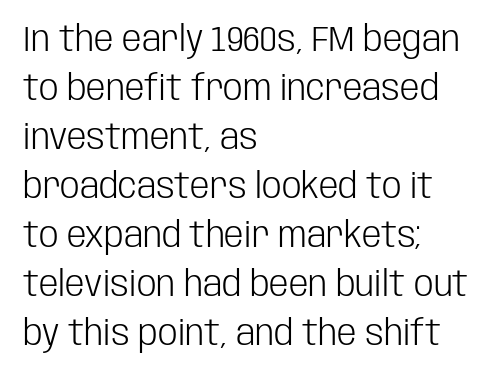
I'd call this a sans setting — the letters go barefoot. Italic: no, the glyphs are upright roman. Check under the words: just untouched page. Character widths vary here, with narrow letters taking less room than wide ones. The line-height multiplier appears to be the usual default.
